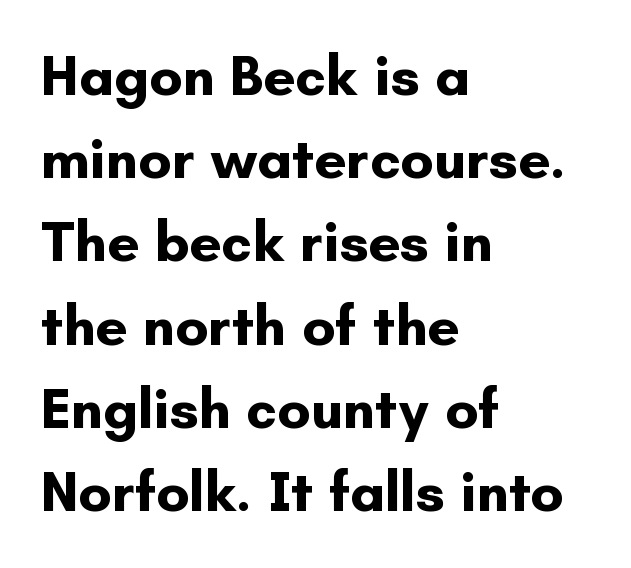
The image shows 57 px bold sans-serif type, upright; set left-aligned, normal line spacing (1.46x), normal letter spacing, not underlined; low stroke contrast and a small x-height.
